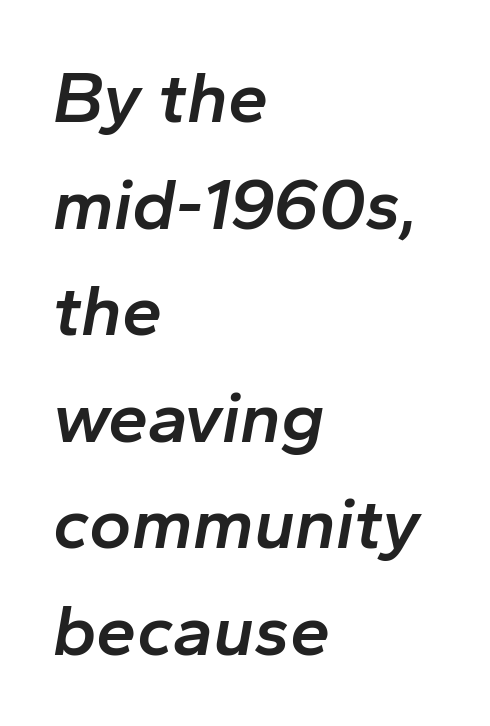
Q: Is the text bold? A: Semi-bold.
Q: Is the text italic (slanted)? A: Yes, it leans right by about 10 degrees.
Q: Is the text underlined? A: No.
Q: How is the paragraph aligned? A: Left-aligned.
Q: Is the spacing between letters normal or unusually wide? A: Normal.
Q: Is the spacing between lines tight, normal or loose? A: Normal.
Q: Width (condensed, normal, or wide)? A: Normal.
Q: Stroke contrast? A: Low.
Q: x-height? A: Medium.
Q: Monospaced? A: No.
